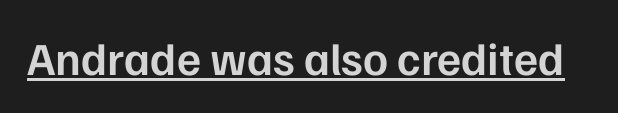
Proportional: the letters do not fall into vertical columns. Are there feet on the stems? There aren't — it's a sans. A typesetter would call this zero additional tracking. The rendering uses the underline text-decoration.
